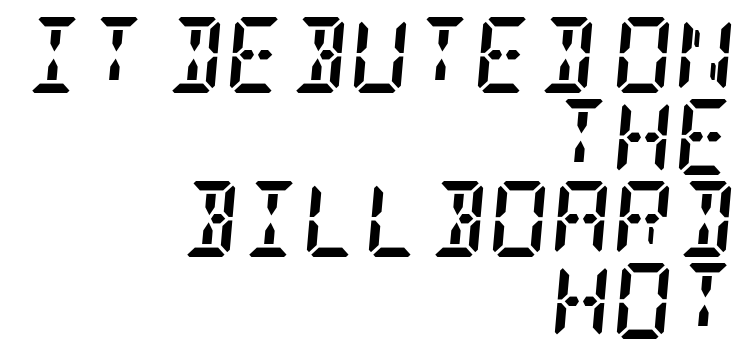
An italicized treatment has been applied to the whole sample. The designer went with a serif here, giving each stem small feet. Visually the block forms a straight wall on the right and a jagged coastline on the left. Has an underline been added? It has not.
